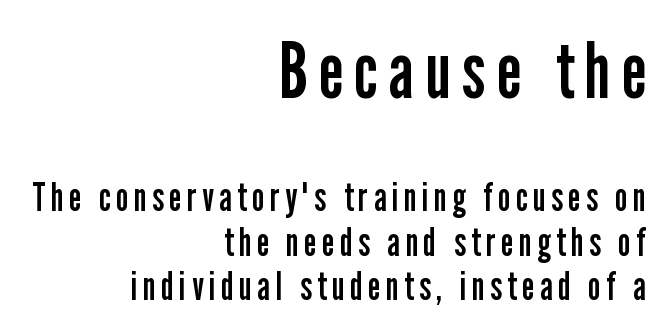
The image shows 78 px regular-weight, condensed sans-serif type, upright; set right-aligned, tight line spacing (1.14x), not underlined; the first (top) block is 2.0x larger; low stroke contrast and a medium x-height.
